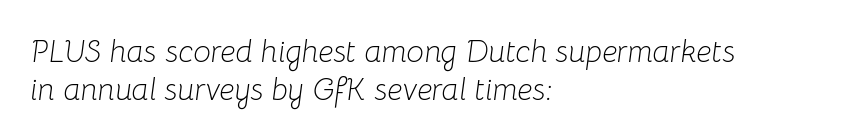
The image shows 31 px light type, italic (leaning right); set left-aligned, line spacing 1.21x, normal letter spacing, not underlined; low stroke contrast and a medium x-height.
